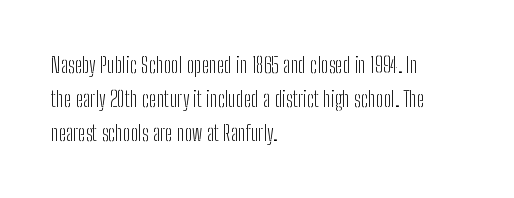
Caption: multi-line text, flush left, ragged right. Rendered with straight, roman letterforms. Beneath every word, the page is bare. Weight: not bold — regular or lighter. Nobody touched the tracking dial on this one. Vertically, the passage feels balanced, rows spaced as you'd expect.
